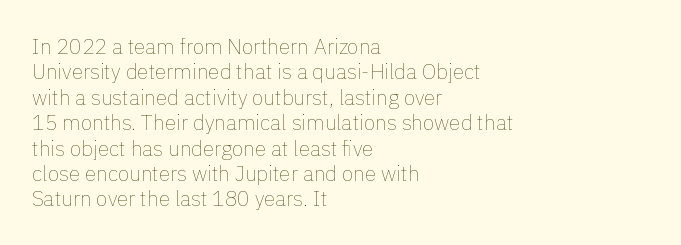
A bare baseline throughout the passage. Line beginnings align vertically; line endings do not. This sample uses plain, unmodified letter spacing. Posture: straight, roman, zero tilt. Is this a heavy cut? Hardly; it is regular or lighter.
